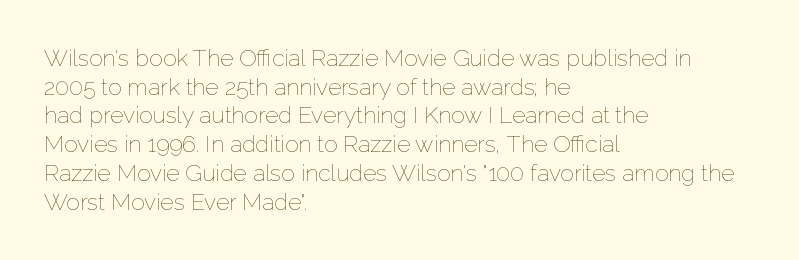
The lines sit at an ordinary, default distance from one another. The text block is weighted toward the left margin, trailing off unevenly rightward. Tracking value appears to be zero — textbook default spacing. Has an underline been added? It has not. Stroke mass is kept to a normal reading level or below.
